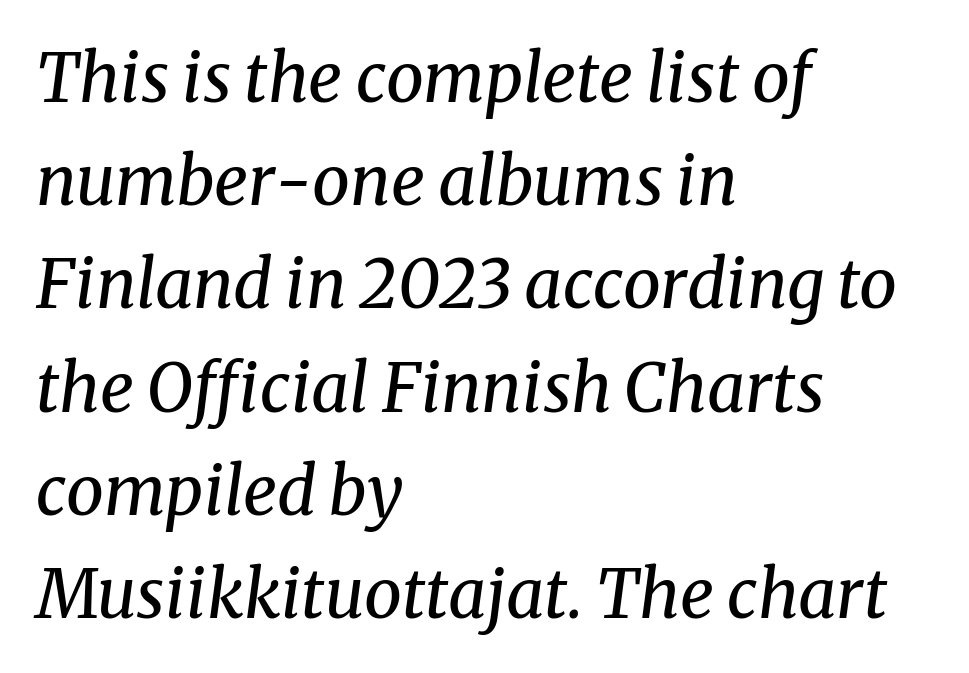
The passage shown leans; its letterforms are oblique. If you drew a ruler down the left edge, every line would touch it. No letter is thick-stroked: the sample isn't bold. The rendering keeps characters at their native spacing. Here the designer chose a conventional face with non-uniform glyph widths.
